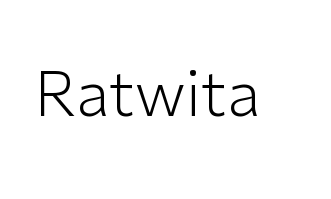
The image shows 62 px light sans-serif type, upright; set normal letter spacing, not underlined; low stroke contrast and a medium x-height.
